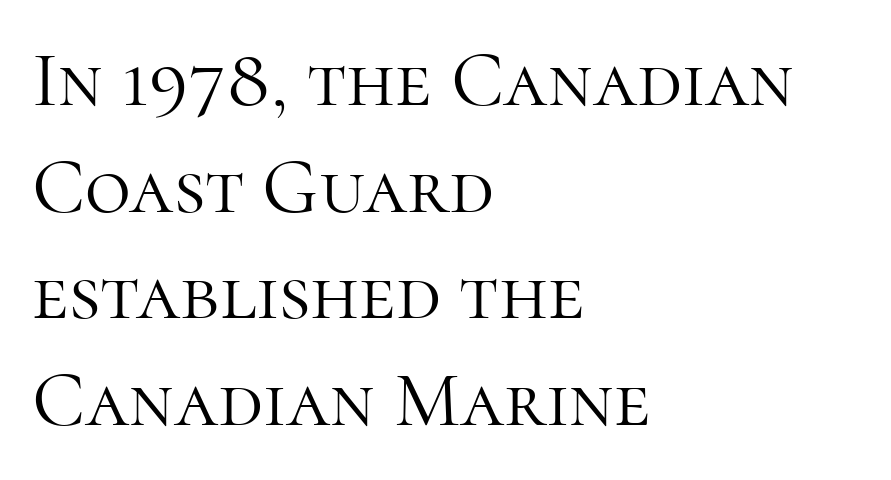
Little horizontal feet cap the strokes, marking this as serif type. A typesetter would call this proportional, since set widths differ per character. Horizontally, the lines are justified to the leading edge only. Letters rest on an invisible, unmarked baseline.
